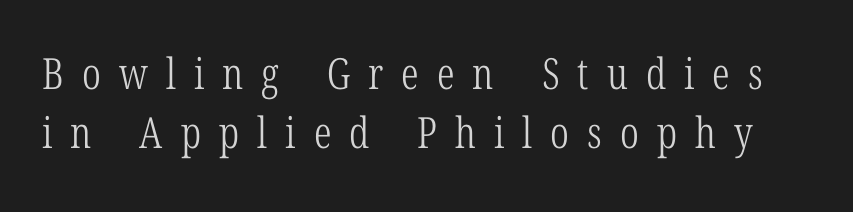
Q: Is the text bold? A: No.
Q: Is the text italic (slanted)? A: No, it is upright.
Q: Is the typeface a serif or a sans-serif typeface? A: Serif.
Q: Is the text underlined? A: No.
Q: Is the spacing between letters normal or unusually wide? A: Unusually wide.
Q: Is the spacing between lines tight, normal or loose? A: Normal.
Q: Width (condensed, normal, or wide)? A: Condensed.
Q: Stroke contrast? A: Low.
Q: x-height? A: Medium.
Q: Monospaced? A: No.
